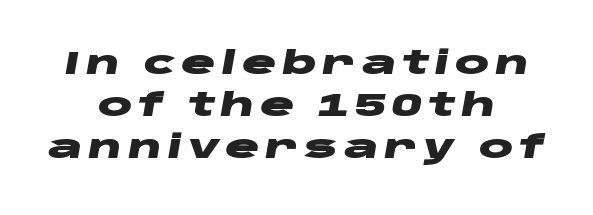
Observe the lean: these are italic letterforms. The block of text has a typical density, with ordinary space between rows. A full-strength bold gives these letters their thick strokes. These lines are rendered in a variable-pitch font. The glyphs are unaccompanied by any horizontal stroke below them.
